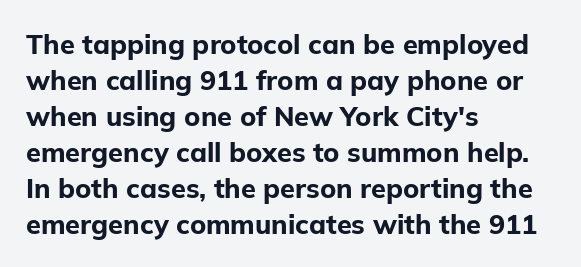
Q: Is the text bold? A: Yes.
Q: Is the text italic (slanted)? A: No, it is upright.
Q: Is the text underlined? A: No.
Q: How is the paragraph aligned? A: Left-aligned.
Q: Is the spacing between letters normal or unusually wide? A: Normal.
Q: Is the spacing between lines tight, normal or loose? A: Normal.
